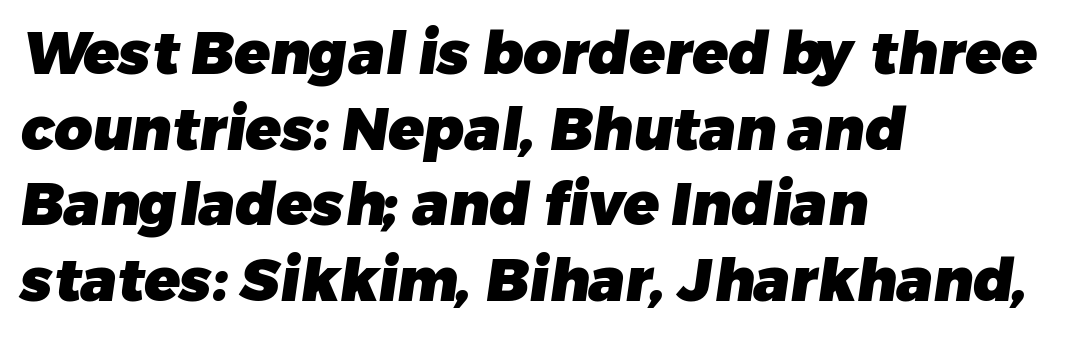
{"serif": "no", "bold": "yes", "weight": "heavy", "width": "normal", "stroke_contrast": "low", "x_height": "medium", "monospaced": "no", "underline": "no", "align": "left", "line_spacing": "normal", "line_spacing_ratio": 1.28, "letter_spacing": "normal", "letter_spacing_em": 0.0, "glyph_px": 59}
